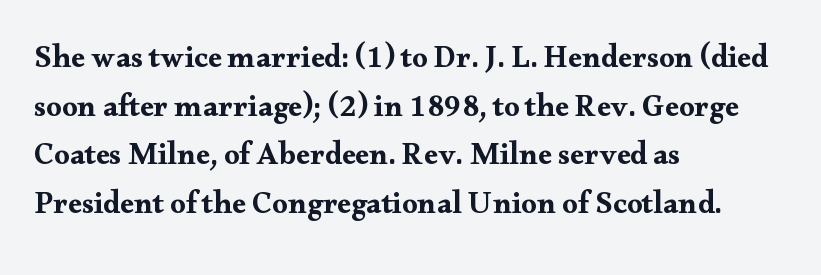
Nope, not italic — everything's standing straight. Any mark beneath the type? The region is blank. Normally led — the rows are evenly, conventionally spaced. You could not count columns in this text — the font is proportionally spaced. Glyph-to-glyph distance matches everyday printed text. The lines in this sample share a left origin and differ only in where they stop.
